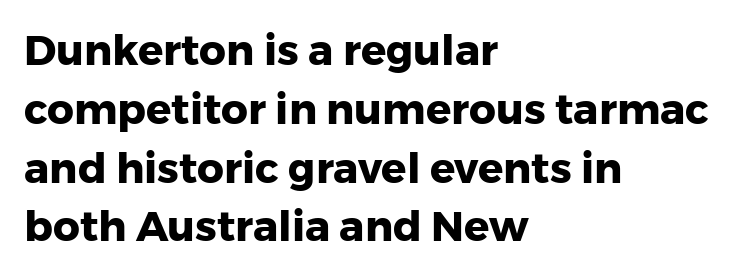
The image shows 42 px heavy sans-serif type, upright; set left-aligned, normal line spacing (1.4x), normal letter spacing, not underlined; low stroke contrast and a medium x-height.
